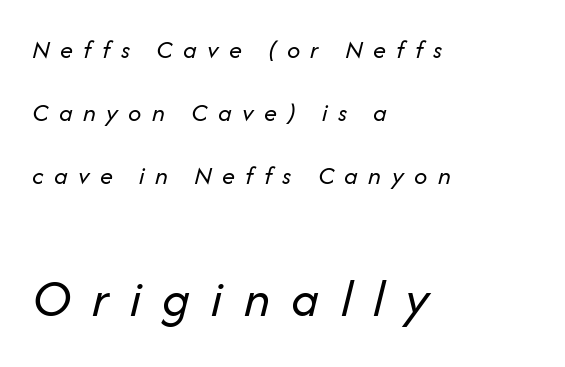
{"italic": "yes", "lean": "right", "slant_degrees": 14, "bold": "no", "weight": "regular", "width": "normal", "stroke_contrast": "low", "x_height": "medium", "monospaced": "no", "underline": "no", "align": "left", "line_spacing": "loose", "line_spacing_ratio": 2.42, "letter_spacing": "wide", "letter_spacing_em": 0.4, "larger_block": "second", "size_ratio": 2.04, "glyph_px": 53}
